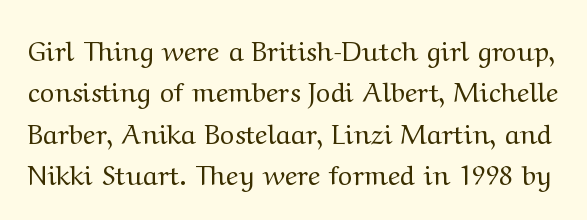
These lines sit exactly where default settings would place them. Rule under the text: the space is simply empty. A typesetter would call this zero additional tracking. Designer's note — italics off, roman on. The cut favours lightness, reaching ordinary text weight at its darkest.
